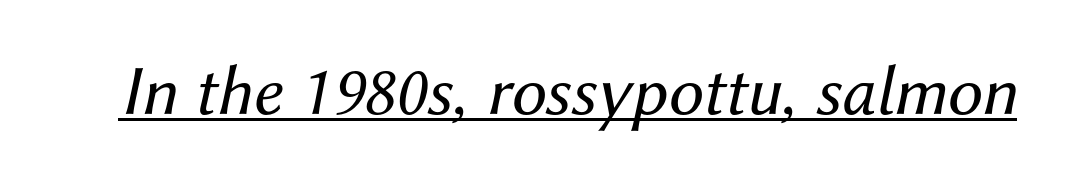
This sample has the flowing, uneven cadence of proportional lettering. Caption: standard tracking, unaltered. Heft: none added — not bold. Tall strokes in this sample are angled rather than plumb.
